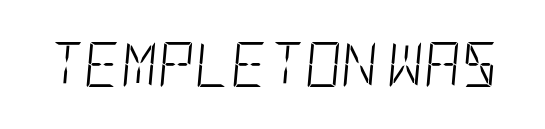
{"italic": "yes", "lean": "right", "slant_degrees": 5, "bold": "no", "weight": "light", "width": "condensed", "stroke_contrast": "low", "x_height": "large", "underline": "no", "letter_spacing": "normal", "letter_spacing_em": 0.0, "glyph_px": 45}
